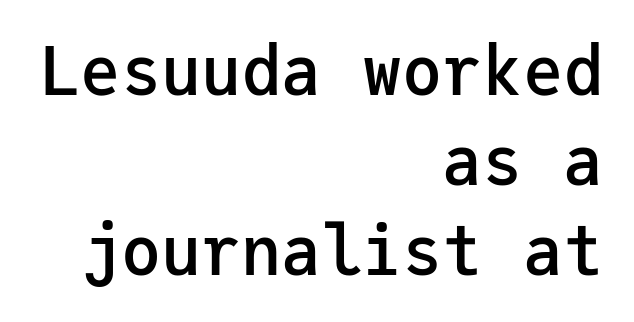
This sample keeps an unexceptional amount of space between lines. Anything drawn beneath the words? Only blank space. The text was rendered using a sans face with plain stroke endings. This sample is right-justified, so line beginnings fall wherever the words allow. Students, note that the glyphs here touch the page at normal intervals.
